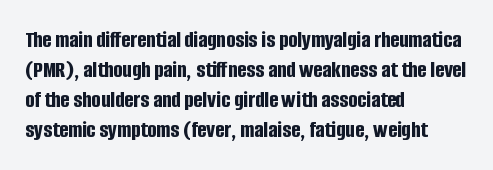
Q: Is the text bold? A: Yes.
Q: Is the text italic (slanted)? A: No, it is upright.
Q: Is the text underlined? A: No.
Q: How is the paragraph aligned? A: Left-aligned.
Q: Is the spacing between letters normal or unusually wide? A: Normal.
Q: Is the spacing between lines tight, normal or loose? A: Normal.
